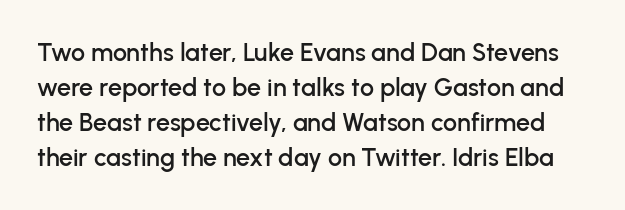
The image shows 25 px text type, upright; set normal line spacing (1.4x), normal letter spacing, not underlined.
